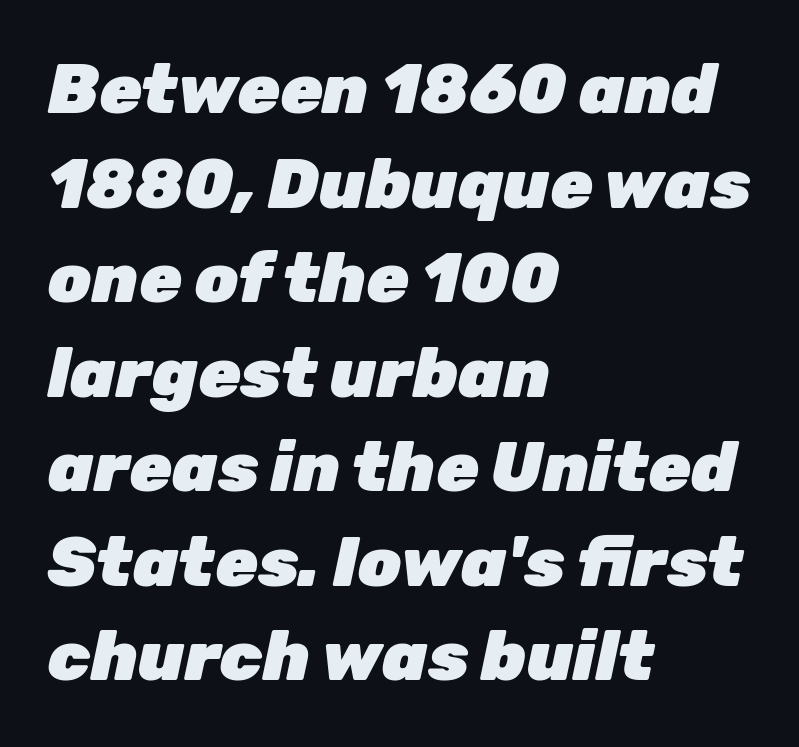
{"italic": "yes", "lean": "right", "slant_degrees": 12, "bold": "yes", "weight": "heavy", "width": "normal", "stroke_contrast": "low", "x_height": "medium", "monospaced": "no", "underline": "no", "align": "left", "line_spacing": "normal", "line_spacing_ratio": 1.37, "letter_spacing": "normal", "letter_spacing_em": 0.0, "glyph_px": 69}
